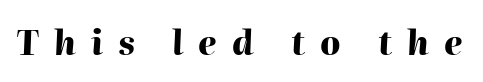
Q: Is the text bold? A: Yes.
Q: Is the text italic (slanted)? A: Yes, it leans right by about 2 degrees.
Q: Is the text underlined? A: No.
Q: Is the spacing between letters normal or unusually wide? A: Unusually wide.
Q: Width (condensed, normal, or wide)? A: Normal.
Q: Stroke contrast? A: High.
Q: x-height? A: Medium.
Q: Monospaced? A: No.
